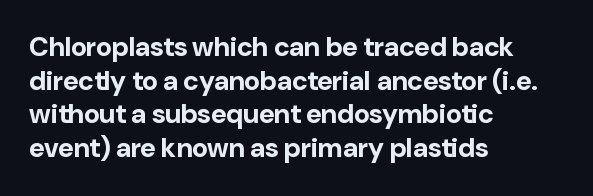
The image shows 27 px bold type, upright; set left-aligned, normal line spacing (1.25x), normal letter spacing, not underlined.
